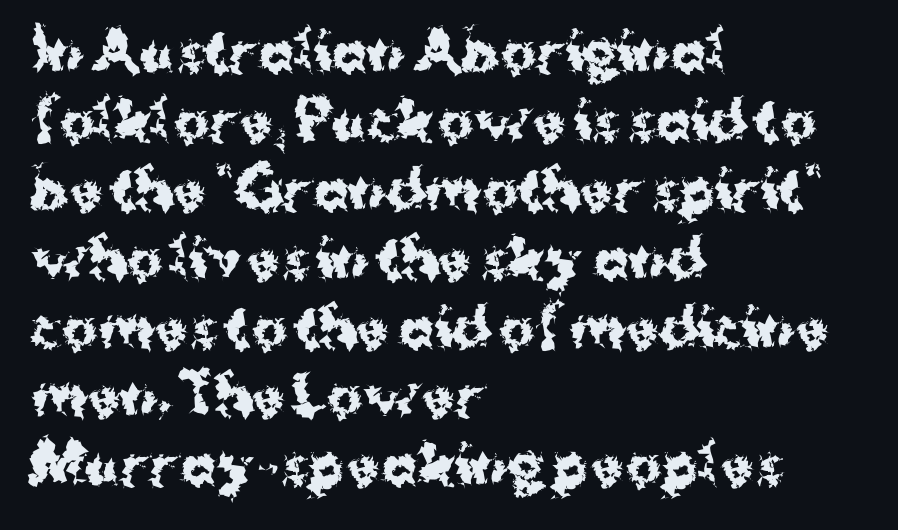
Q: Is the text bold? A: Yes.
Q: Is the text italic (slanted)? A: No, it is upright.
Q: Is the typeface a serif or a sans-serif typeface? A: Sans-serif.
Q: Is the text underlined? A: No.
Q: How is the paragraph aligned? A: Left-aligned.
Q: Is the spacing between letters normal or unusually wide? A: Normal.
Q: Is the spacing between lines tight, normal or loose? A: Normal.
Q: Width (condensed, normal, or wide)? A: Normal.
Q: Stroke contrast? A: Medium.
Q: x-height? A: Medium.
Q: Monospaced? A: No.
